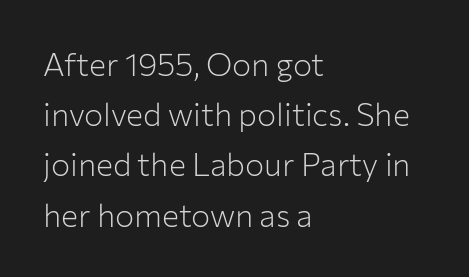
Q: Is the text bold? A: No.
Q: Is the text italic (slanted)? A: No, it is upright.
Q: Is the typeface a serif or a sans-serif typeface? A: Sans-serif.
Q: Is the text underlined? A: No.
Q: How is the paragraph aligned? A: Left-aligned.
Q: Is the spacing between letters normal or unusually wide? A: Normal.
Q: Is the spacing between lines tight, normal or loose? A: Normal.
Q: Width (condensed, normal, or wide)? A: Normal.
Q: Stroke contrast? A: Low.
Q: x-height? A: Medium.
Q: Monospaced? A: No.
